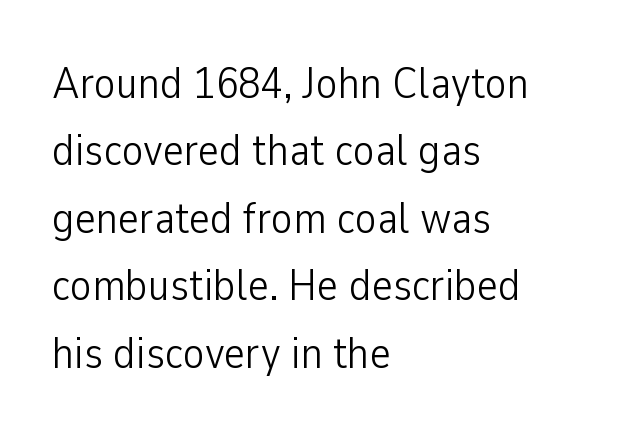
Q: Is the text bold? A: No.
Q: Is the text italic (slanted)? A: No, it is upright.
Q: Is the typeface a serif or a sans-serif typeface? A: Sans-serif.
Q: Is the text underlined? A: No.
Q: How is the paragraph aligned? A: Left-aligned.
Q: Is the spacing between letters normal or unusually wide? A: Normal.
Q: Is the spacing between lines tight, normal or loose? A: Normal.
Q: Width (condensed, normal, or wide)? A: Condensed.
Q: Stroke contrast? A: Low.
Q: x-height? A: Medium.
Q: Monospaced? A: No.
